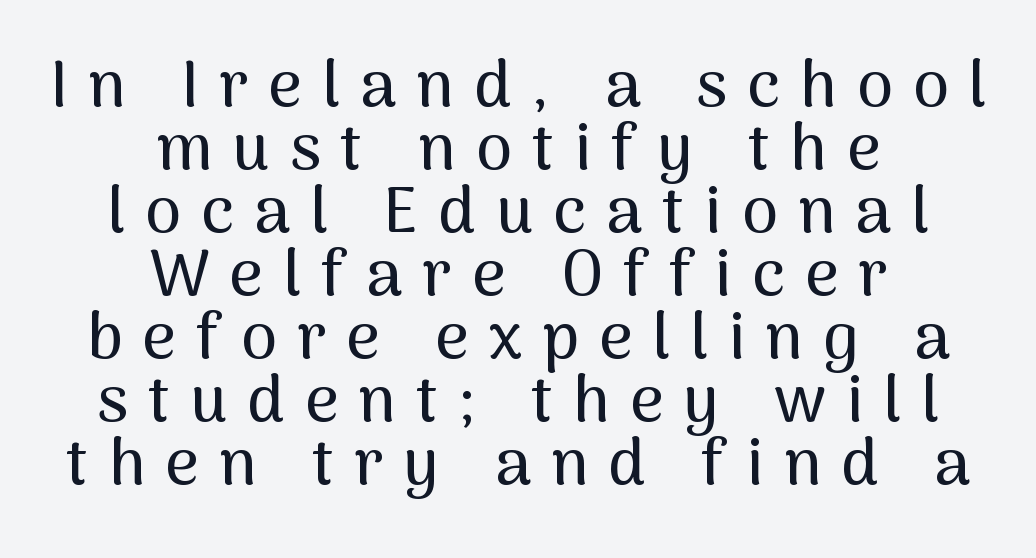
Style check: upright. Each new line begins almost immediately beneath the previous one. The passage shown has open, widely tracked lettering throughout. The area under the type is left untouched. Each letter keeps its own natural width here, so spacing adapts to shape.
